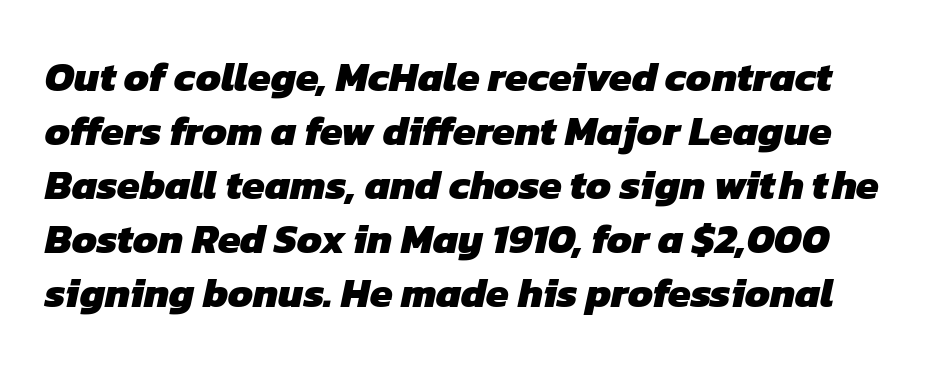
Q: Is the text bold? A: Yes.
Q: Is the typeface a serif or a sans-serif typeface? A: Sans-serif.
Q: Is the text underlined? A: No.
Q: Is the spacing between letters normal or unusually wide? A: Normal.
Q: Is the spacing between lines tight, normal or loose? A: Normal.
Q: Width (condensed, normal, or wide)? A: Normal.
Q: Stroke contrast? A: Low.
Q: x-height? A: Medium.
Q: Monospaced? A: No.
